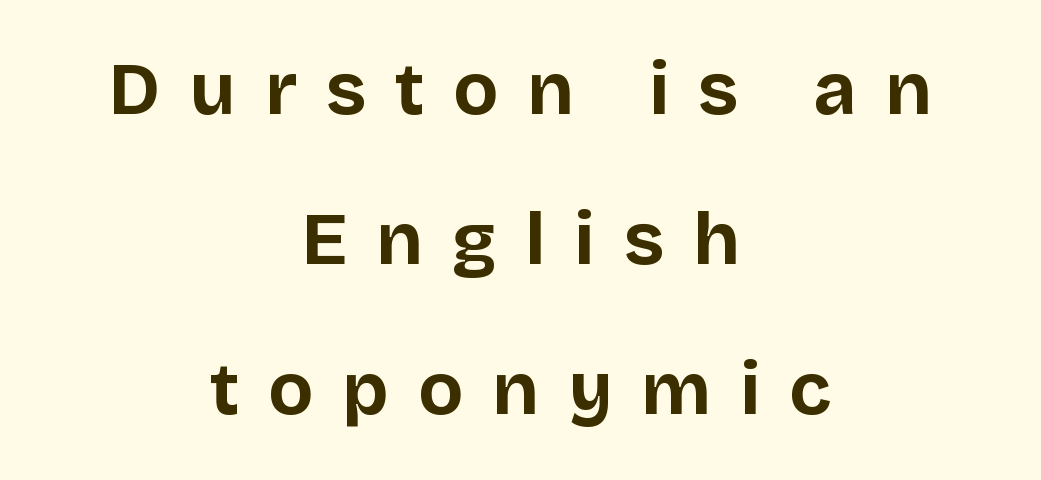
{"serif": "no", "italic": "no", "bold": "yes", "weight": "bold", "width": "normal", "stroke_contrast": "low", "x_height": "large", "monospaced": "no", "underline": "no", "align": "center", "line_spacing": "loose", "line_spacing_ratio": 2.03, "letter_spacing": "wide", "letter_spacing_em": 0.39, "glyph_px": 74}
